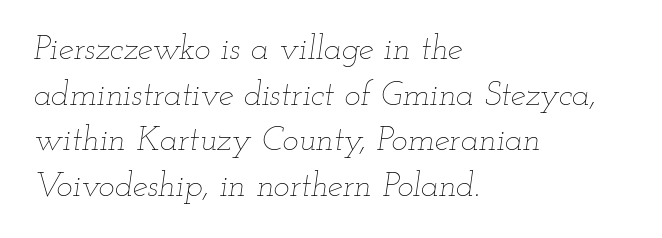
The font sits on the lighter half of the weight spectrum, regular included. This rendering leaves character spacing at its baseline value. Proportional: the letters do not fall into vertical columns. Underline: absent. Interline gaps are of average width in this sample.
